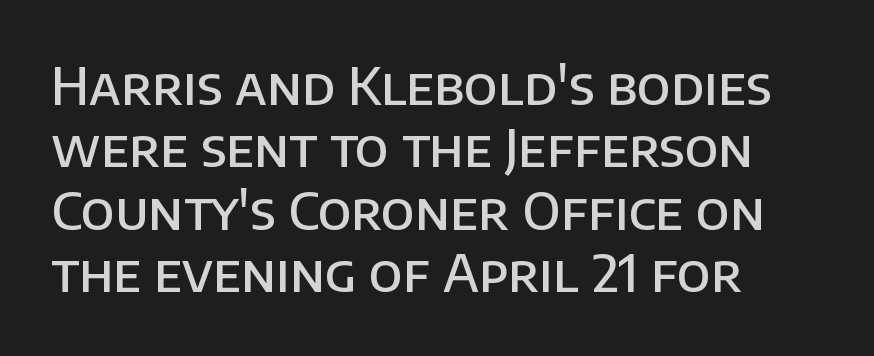
Q: Is the text bold? A: Semi-bold.
Q: Is the text italic (slanted)? A: No, it is upright.
Q: Is the typeface a serif or a sans-serif typeface? A: Sans-serif.
Q: Is the text underlined? A: No.
Q: How is the paragraph aligned? A: Left-aligned.
Q: Is the spacing between letters normal or unusually wide? A: Normal.
Q: Width (condensed, normal, or wide)? A: Normal.
Q: Stroke contrast? A: Low.
Q: x-height? A: Large.
Q: Monospaced? A: No.
